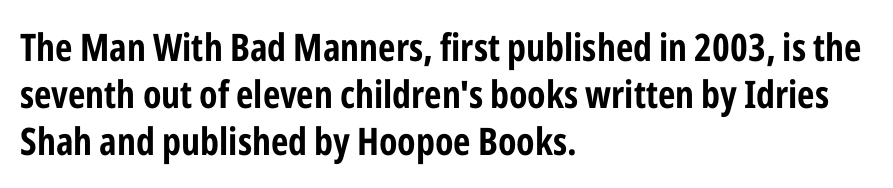
{"serif": "no", "italic": "no", "width": "condensed", "stroke_contrast": "low", "x_height": "medium", "monospaced": "no", "underline": "no", "align": "left", "line_spacing_ratio": 1.24, "letter_spacing": "normal", "letter_spacing_em": 0.0, "glyph_px": 38}
